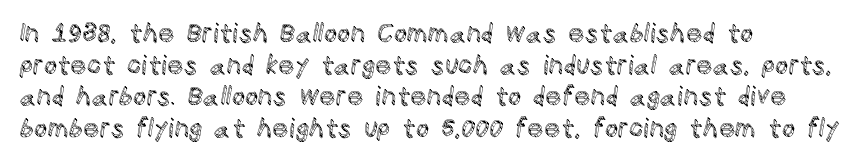
{"underline": "no", "align": "left", "line_spacing_ratio": 1.22, "letter_spacing": "normal", "letter_spacing_em": 0.0, "glyph_px": 26}
